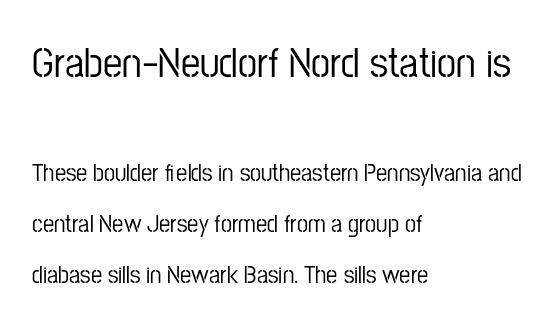
{"serif": "no", "italic": "no", "width": "condensed", "stroke_contrast": "low", "x_height": "medium", "monospaced": "no", "underline": "no", "align": "left", "line_spacing": "loose", "line_spacing_ratio": 2.05, "letter_spacing": "normal", "letter_spacing_em": 0.0, "larger_block": "first", "size_ratio": 1.72, "glyph_px": 43}
